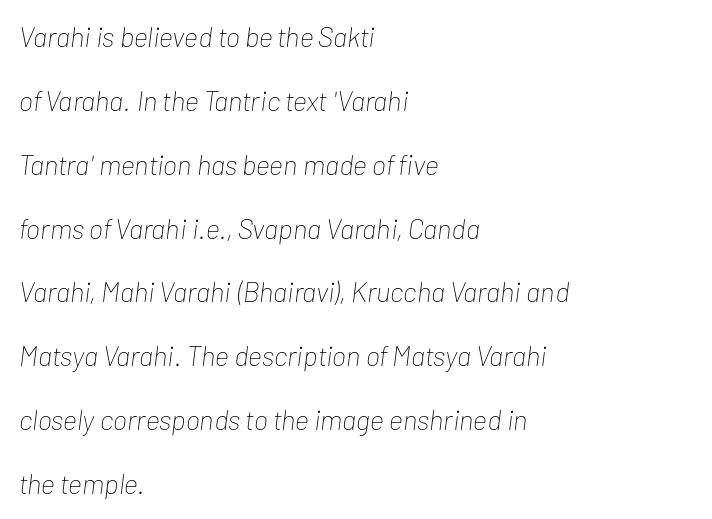
Quick note: interline space is abundant. Spacing verdict: proportional, widths tailored to each character. Does the copy run flush right? No — it runs flush left. Stroke thickness stays within the range of a standard reading face or lighter. Emphasis-style slanted type is in use. Any mark beneath the type? The region is blank.
